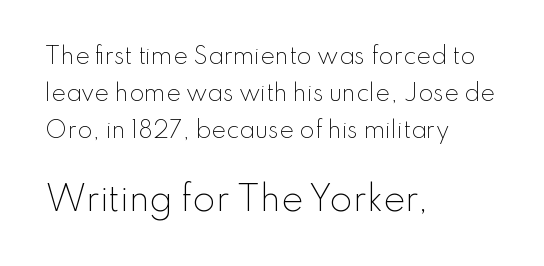
{"serif": "no", "italic": "no", "bold": "no", "weight": "light", "width": "normal", "stroke_contrast": "low", "x_height": "small", "monospaced": "no", "underline": "no", "align": "left", "line_spacing": "normal", "line_spacing_ratio": 1.68, "letter_spacing": "normal", "letter_spacing_em": 0.0, "larger_block": "second", "size_ratio": 1.5, "glyph_px": 33}
